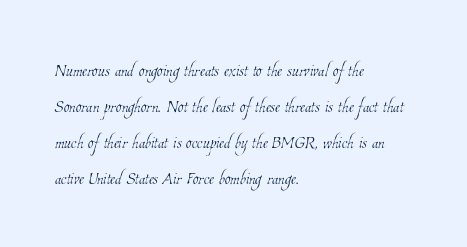
The strokes are not fattened; the text isn't bold. Interline gaps are of average width in this sample. The paragraph has a hard left edge and a soft right edge. The baseline area is clear. The rendering keeps characters at their native spacing.
